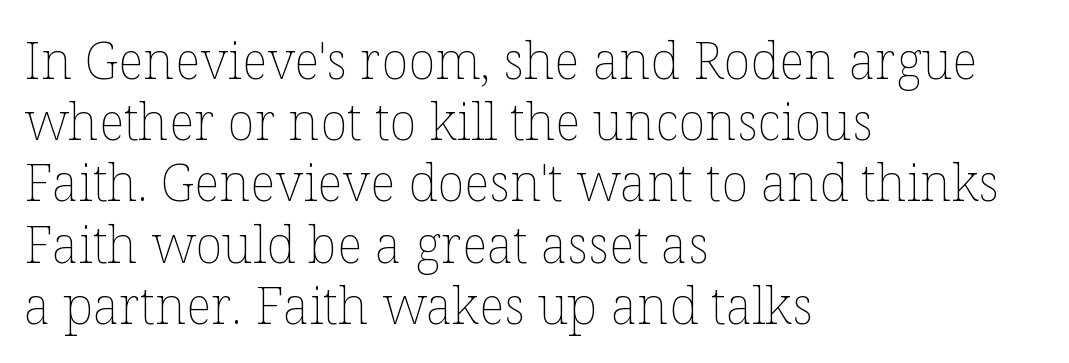
Italic: no, the glyphs are upright roman. This rendering leaves character spacing at its baseline value. Is this a fixed-width face? No — the glyphs have proportional, varying widths. Teacher's note: observe the even left margin — that is flush-left alignment. The passage shown is not underscored anywhere. The strokes carry an ordinary text weight at most.
